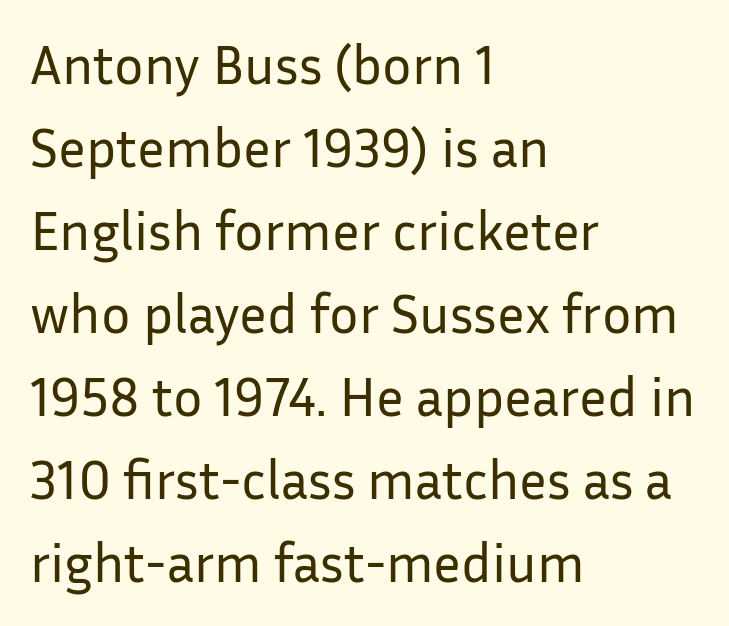
{"serif": "no", "italic": "no", "bold": "no", "weight": "regular", "width": "normal", "stroke_contrast": "low", "x_height": "medium", "monospaced": "no", "underline": "no", "align": "left", "line_spacing": "normal", "line_spacing_ratio": 1.51, "letter_spacing": "normal", "letter_spacing_em": 0.0, "glyph_px": 55}
